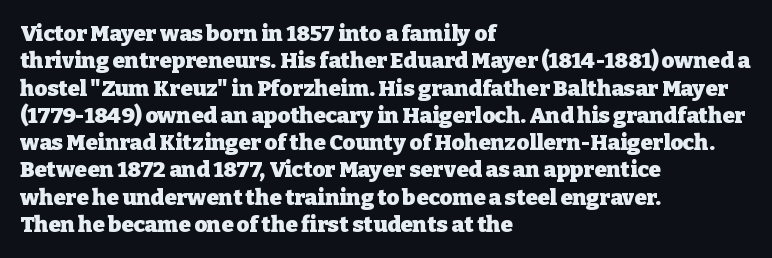
The image shows 22 px bold type, upright; set left-aligned, line spacing 1.24x, normal letter spacing, not underlined.
